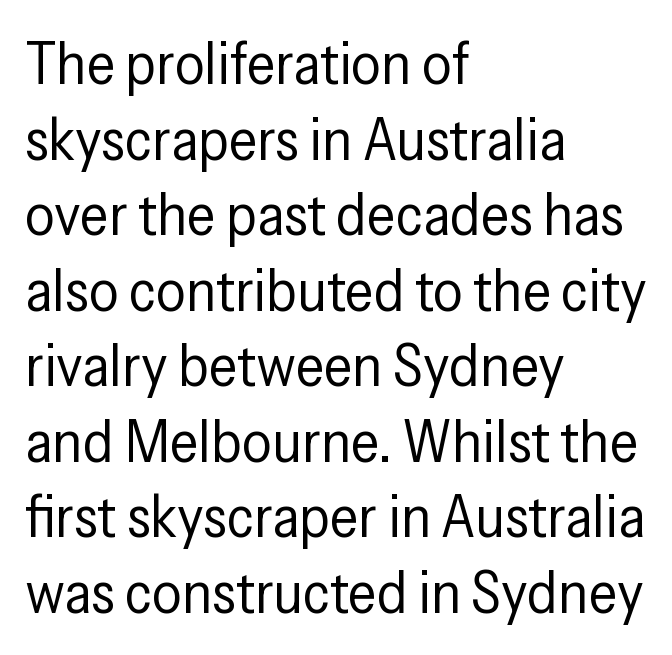
Does the leading feel generous? No, just average. The face used here is proportionally spaced, like ordinary book or web type. The passage shown is typeset with a sans-serif family. Check the space under the baseline: it is left empty. If you drew a ruler down the left edge, every line would touch it. Nope, not italic — everything's standing straight.
